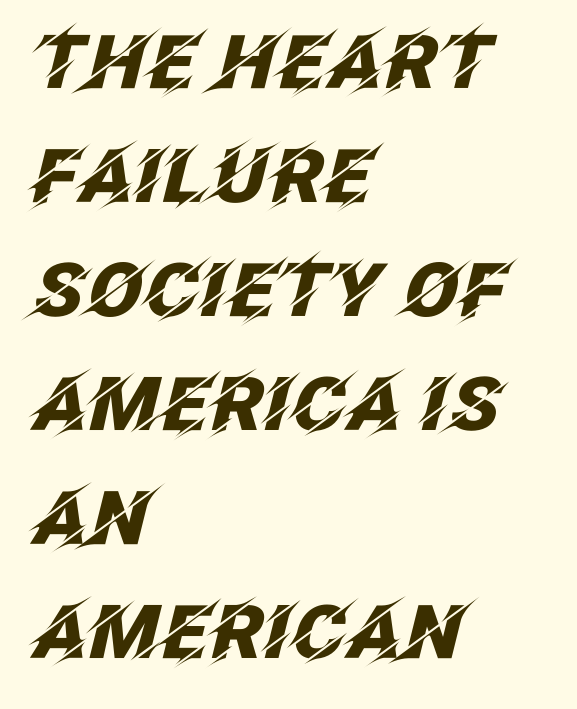
Typographic density is high because the face is bold. Notice how the stems are inclined rather than vertical — that's the hallmark of italics. The block of text has a typical density, with ordinary space between rows. The face used here is rendered with its standard letterfit. Do the characters align in a grid? No, the font is proportional.
